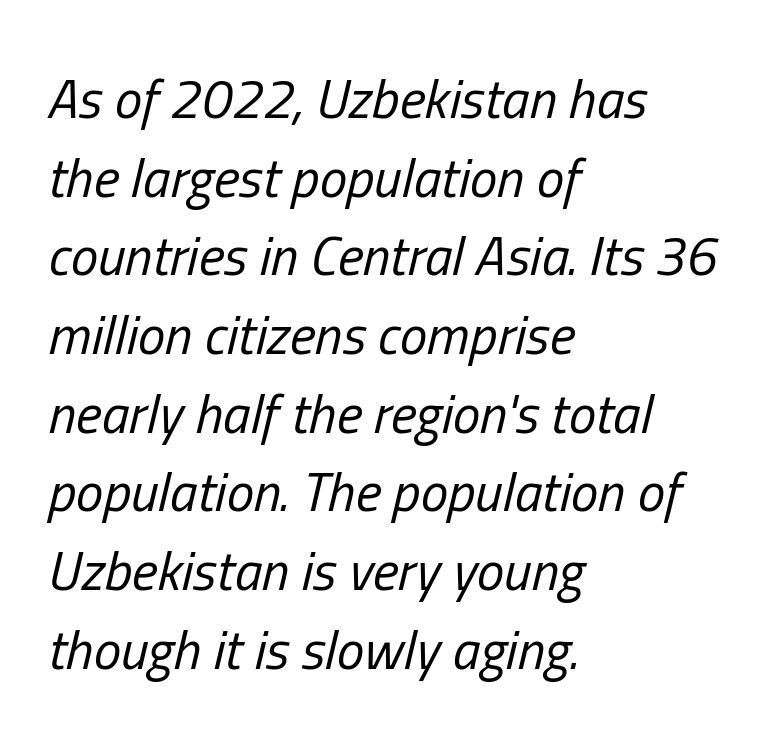
Check under the words: just untouched page. Caption: face not bold, strokes unweighted. Is there much room between lines? A standard amount, neither cramped nor airy. The whole block is typeset with a tilt.
